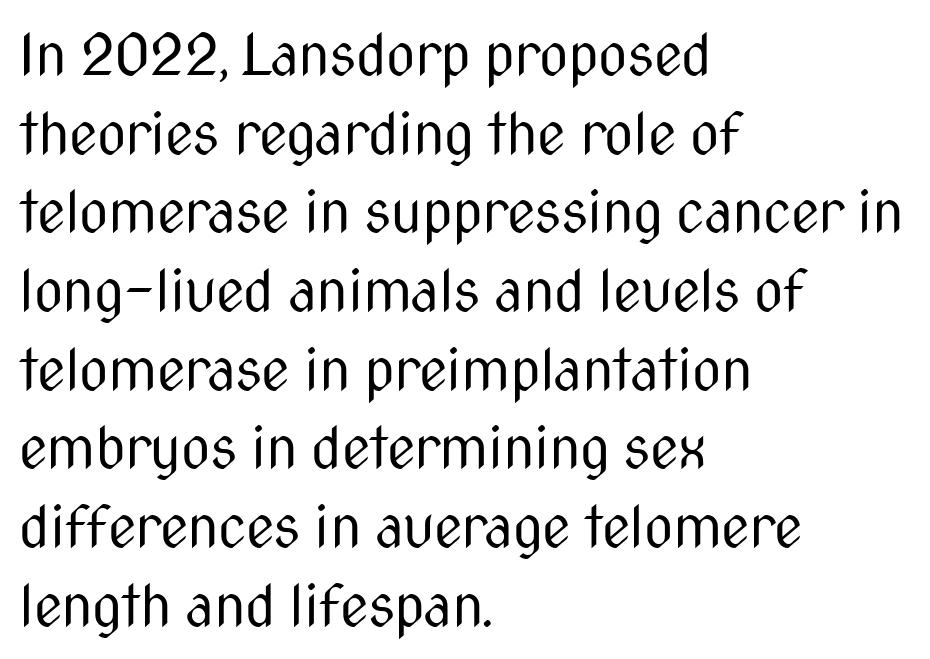
Q: Is the text bold? A: No.
Q: Is the text italic (slanted)? A: No, it is upright.
Q: Is the typeface a serif or a sans-serif typeface? A: Sans-serif.
Q: Is the text underlined? A: No.
Q: How is the paragraph aligned? A: Left-aligned.
Q: Is the spacing between letters normal or unusually wide? A: Normal.
Q: Is the spacing between lines tight, normal or loose? A: Normal.
Q: Width (condensed, normal, or wide)? A: Condensed.
Q: Stroke contrast? A: Medium.
Q: x-height? A: Medium.
Q: Monospaced? A: No.
